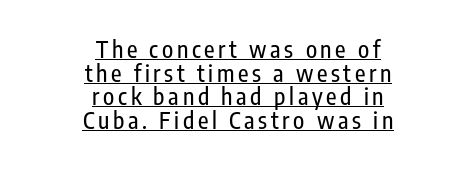
Nope, not italic — everything's standing straight. These lines stack symmetrically, like a column narrowing and widening about its center. These characters rest on top of a visible drawn line. Leading: reduced.
